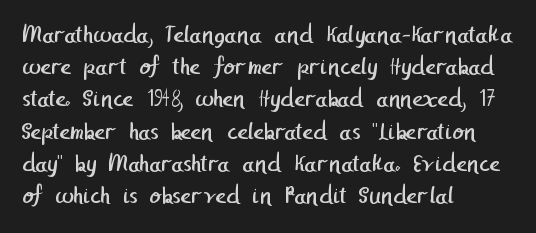
Q: Is the text bold? A: No.
Q: Is the text underlined? A: No.
Q: How is the paragraph aligned? A: Left-aligned.
Q: Is the spacing between letters normal or unusually wide? A: Normal.
